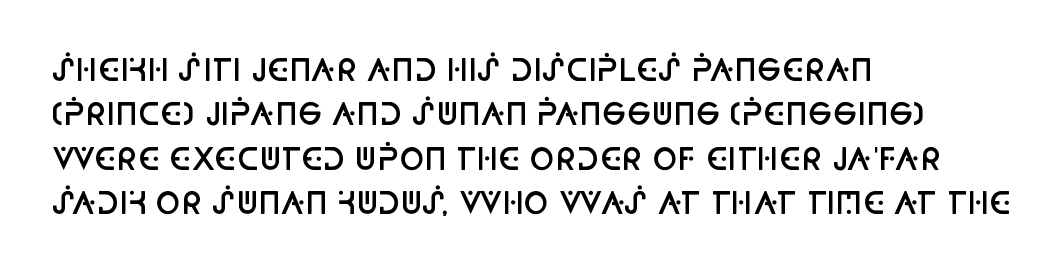
The image shows 30 px semibold, condensed sans-serif type, upright; set left-aligned, normal line spacing (1.48x), normal letter spacing, not underlined; low stroke contrast and a large x-height.
